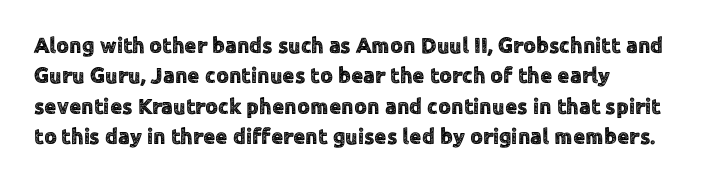
Q: Is the text italic (slanted)? A: No, it is upright.
Q: Is the text underlined? A: No.
Q: Is the spacing between letters normal or unusually wide? A: Normal.
Q: Is the spacing between lines tight, normal or loose? A: Normal.
